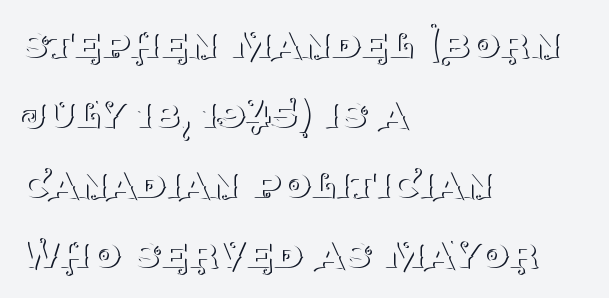
The image shows 47 px thin serif type, upright; set left-aligned, normal line spacing (1.49x), normal letter spacing, not underlined; medium stroke contrast and a large x-height.
